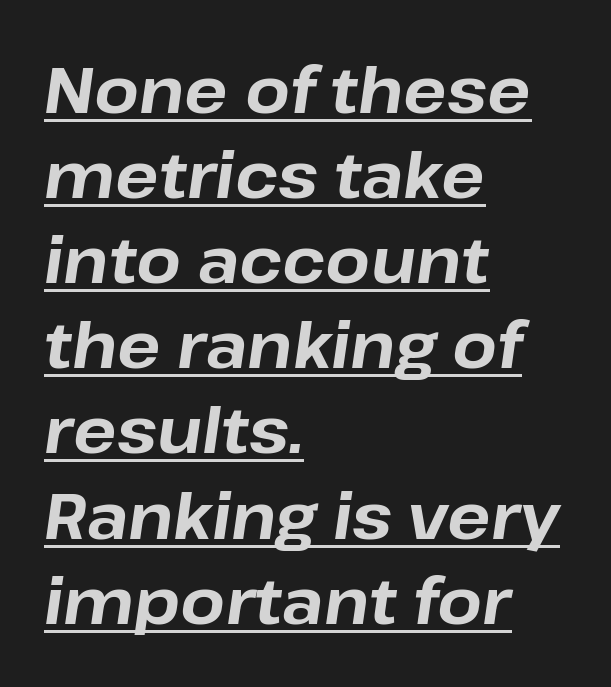
{"italic": "yes", "lean": "right", "slant_degrees": 8, "bold": "yes", "weight": "bold", "width": "normal", "stroke_contrast": "low", "x_height": "medium", "monospaced": "no", "underline": "yes", "align": "left", "line_spacing": "normal", "line_spacing_ratio": 1.33, "letter_spacing": "normal", "letter_spacing_em": 0.0, "glyph_px": 64}
